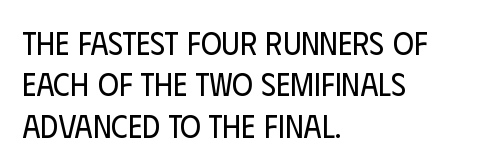
{"serif": "no", "italic": "no", "bold": "no", "weight": "regular", "width": "condensed", "stroke_contrast": "low", "x_height": "large", "monospaced": "no", "underline": "no", "align": "left", "line_spacing": "normal", "line_spacing_ratio": 1.29, "letter_spacing": "normal", "letter_spacing_em": 0.0, "glyph_px": 32}
